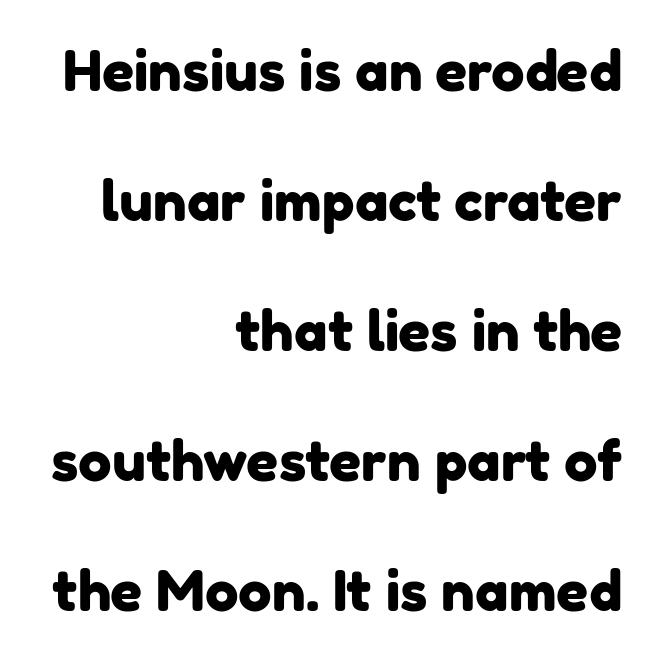
The passage shown is typed in a proportional face where columns would drift. Baseline-to-baseline distance is far greater than the letter height. In CSS terms this would be text-align: right. Students, note that the glyphs here touch the page at normal intervals. Check where the strokes stop: nothing finishes them off — pure sans.
